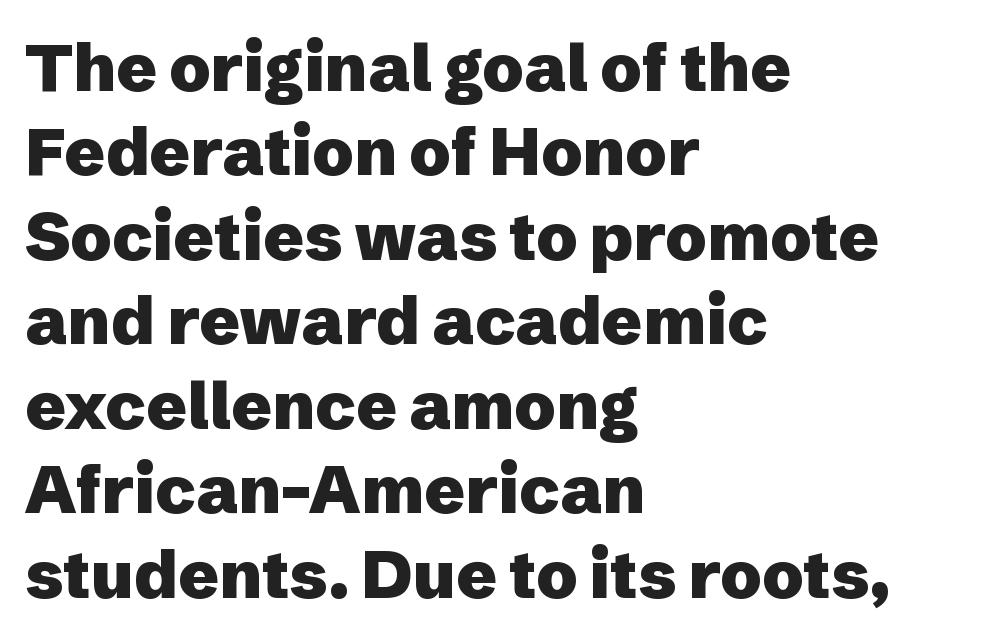
{"serif": "no", "italic": "no", "bold": "yes", "weight": "heavy", "width": "normal", "stroke_contrast": "low", "x_height": "medium", "monospaced": "no", "underline": "no", "align": "left", "line_spacing": "normal", "line_spacing_ratio": 1.26, "letter_spacing": "normal", "letter_spacing_em": 0.0, "glyph_px": 67}
